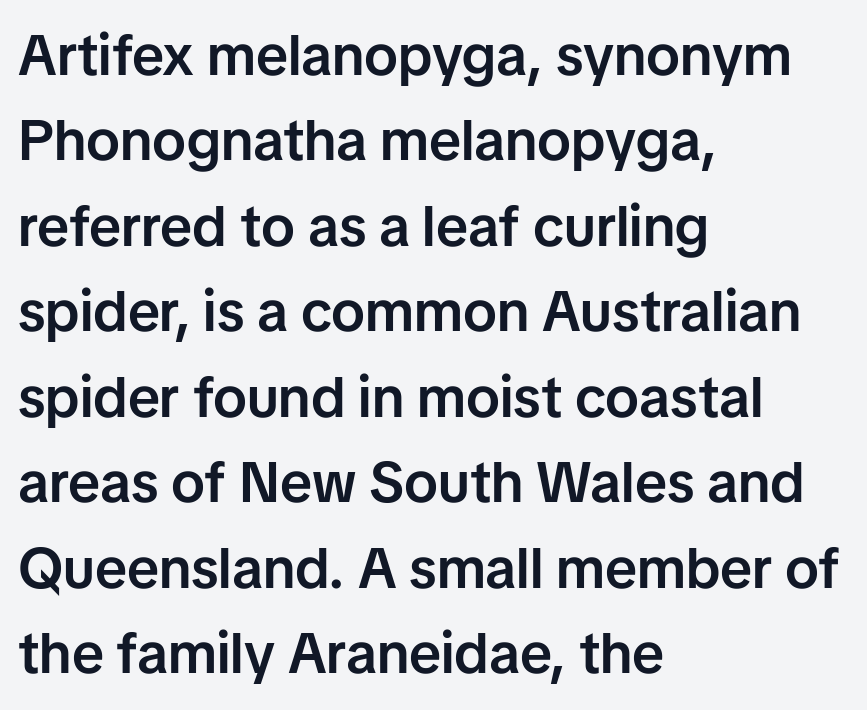
The image shows 57 px semibold sans-serif type, upright; set left-aligned, normal line spacing (1.5x), normal letter spacing, not underlined; low stroke contrast and a medium x-height.
